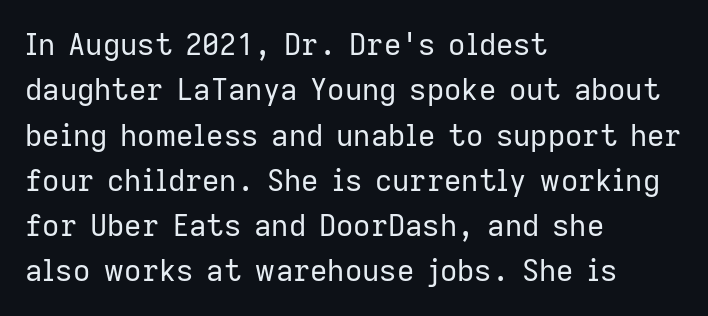
Q: Is the text bold? A: No.
Q: Is the text italic (slanted)? A: No, it is upright.
Q: Is the typeface a serif or a sans-serif typeface? A: Sans-serif.
Q: Is the text underlined? A: No.
Q: How is the paragraph aligned? A: Left-aligned.
Q: Is the spacing between letters normal or unusually wide? A: Normal.
Q: Is the spacing between lines tight, normal or loose? A: Normal.
Q: Width (condensed, normal, or wide)? A: Normal.
Q: Stroke contrast? A: Low.
Q: x-height? A: Medium.
Q: Monospaced? A: No.
